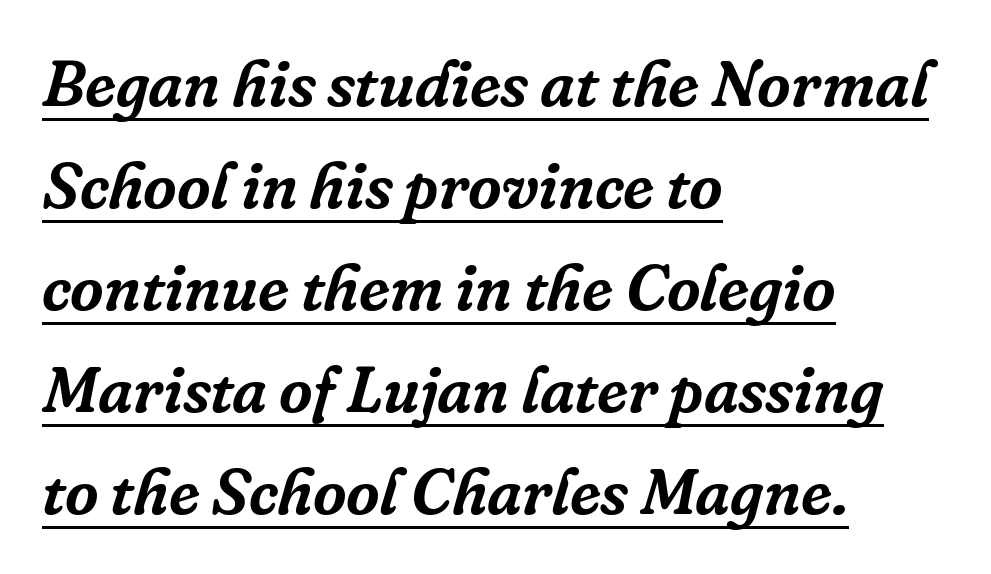
Q: Is the text italic (slanted)? A: Yes, it leans right by about 16 degrees.
Q: Is the typeface a serif or a sans-serif typeface? A: Serif.
Q: Is the text underlined? A: Yes.
Q: How is the paragraph aligned? A: Left-aligned.
Q: Is the spacing between letters normal or unusually wide? A: Normal.
Q: Is the spacing between lines tight, normal or loose? A: Normal.
Q: Width (condensed, normal, or wide)? A: Normal.
Q: Stroke contrast? A: Low.
Q: x-height? A: Medium.
Q: Monospaced? A: No.
